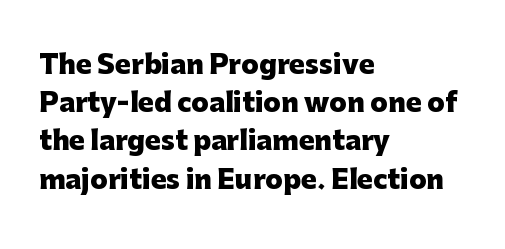
The image shows 26 px bold type, upright; set left-aligned, normal line spacing (1.47x), normal letter spacing, not underlined.
